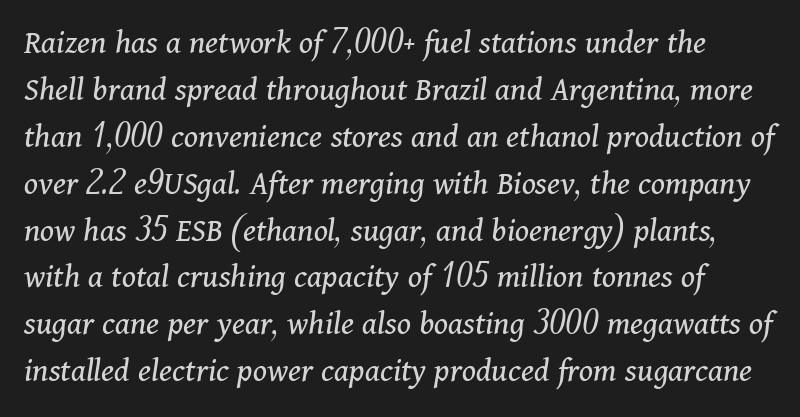
Looks like regular typesetting: each glyph gets only the width it needs. The foot of each line stays bare and open. Summary of vertical rhythm: regular, with standard interline spacing. Would a proofreader flag this as italicized? Yes. Inter-character spacing is left at the font's built-in metrics. Vertical stems look standard width or narrower in stroke.
